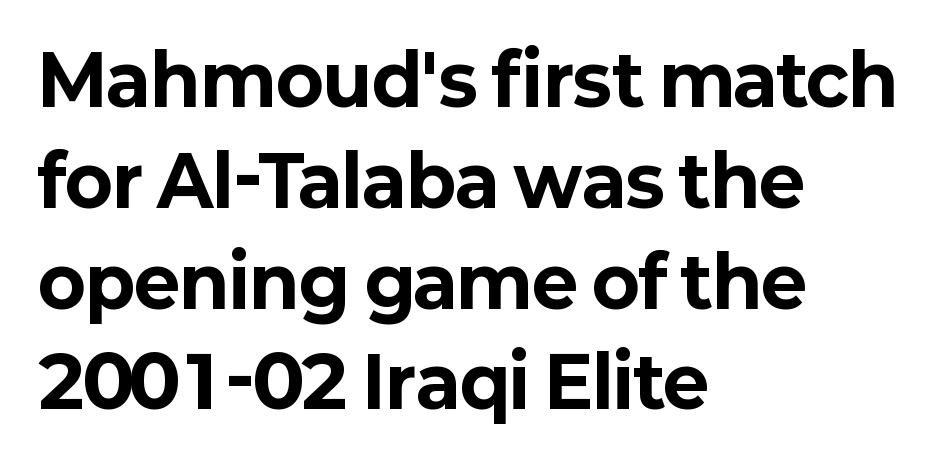
{"serif": "no", "italic": "no", "bold": "yes", "weight": "bold", "width": "normal", "stroke_contrast": "low", "x_height": "medium", "monospaced": "no", "underline": "no", "align": "left", "line_spacing": "normal", "line_spacing_ratio": 1.44, "letter_spacing": "normal", "letter_spacing_em": 0.0, "glyph_px": 70}
